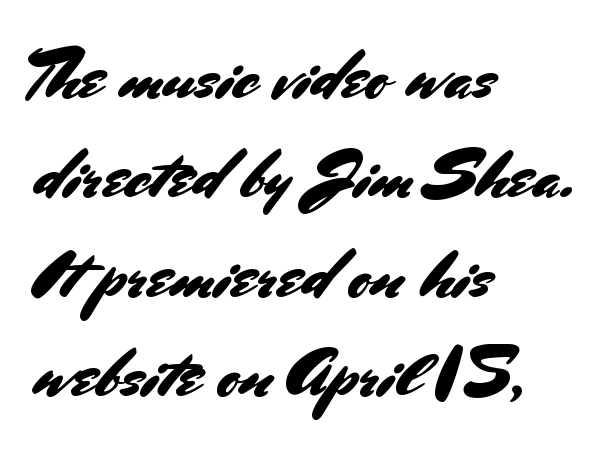
The image shows 69 px sans-serif type; set left-aligned, normal line spacing (1.44x), normal letter spacing, not underlined; medium stroke contrast and a small x-height.
